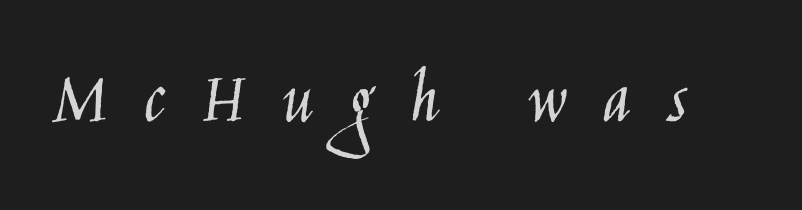
No heavy texture on the line: the type isn't bold. The rendering uses natural spacing where letterforms have individual widths. The type is letterspaced generously, with wide tracking. Examine the stroke ends and you'll find no serifs. Has an underline been added? It has not.
